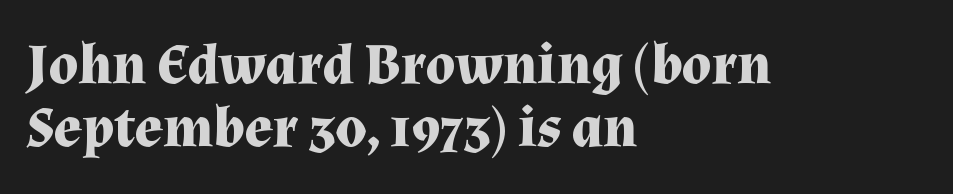
{"serif": "yes", "italic": "no", "bold": "yes", "weight": "bold", "width": "normal", "stroke_contrast": "medium", "x_height": "medium", "monospaced": "no", "underline": "no", "align": "left", "line_spacing": "tight", "line_spacing_ratio": 1.08, "letter_spacing": "normal", "letter_spacing_em": 0.0, "glyph_px": 58}
